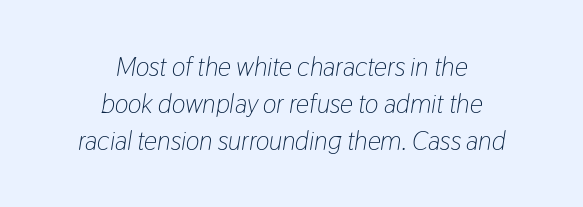
{"italic": "yes", "lean": "right", "slant_degrees": 9, "bold": "no", "underline": "no", "align": "center", "line_spacing": "normal", "line_spacing_ratio": 1.42, "letter_spacing": "normal", "letter_spacing_em": 0.0, "glyph_px": 26}
